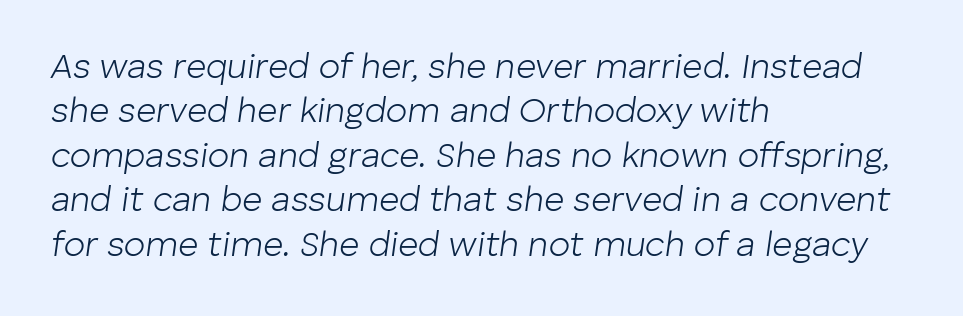
The image shows 35 px light type, italic (leaning right); set left-aligned, normal line spacing (1.27x), normal letter spacing, not underlined; low stroke contrast and a medium x-height.
